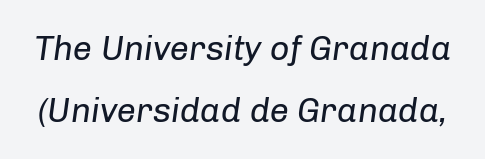
The image shows 34 px regular-weight type, italic (leaning right); set line spacing 1.81x, normal letter spacing, not underlined; low stroke contrast and a medium x-height.
